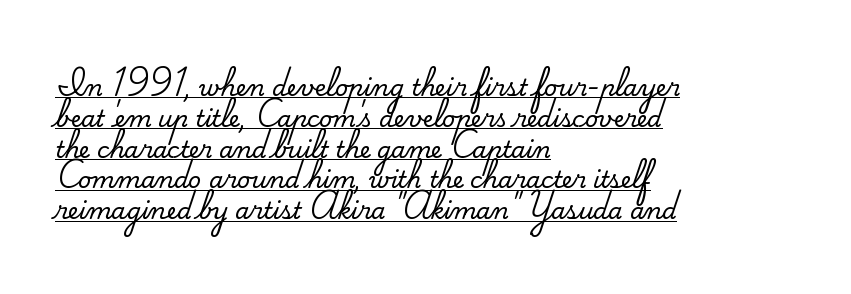
The image shows 23 px text type; set left-aligned, normal line spacing (1.34x), normal letter spacing, underlined.
